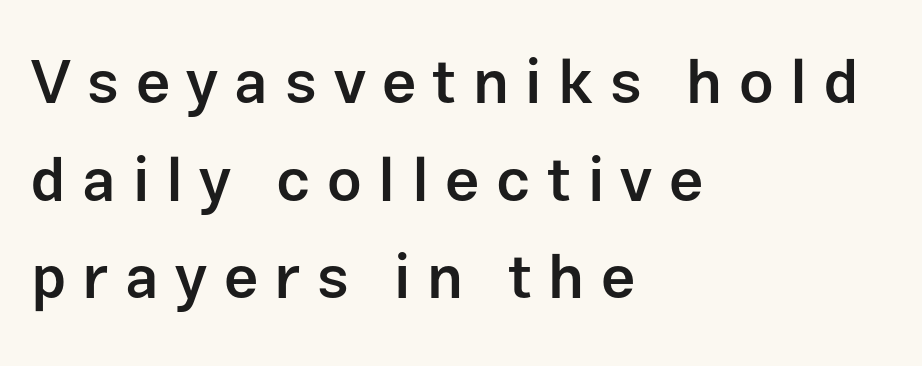
Q: Is the text bold? A: Semi-bold.
Q: Is the text italic (slanted)? A: No, it is upright.
Q: Is the typeface a serif or a sans-serif typeface? A: Sans-serif.
Q: Is the text underlined? A: No.
Q: How is the paragraph aligned? A: Left-aligned.
Q: Is the spacing between letters normal or unusually wide? A: Unusually wide.
Q: Is the spacing between lines tight, normal or loose? A: Normal.
Q: Width (condensed, normal, or wide)? A: Normal.
Q: Stroke contrast? A: Low.
Q: x-height? A: Medium.
Q: Monospaced? A: No.
